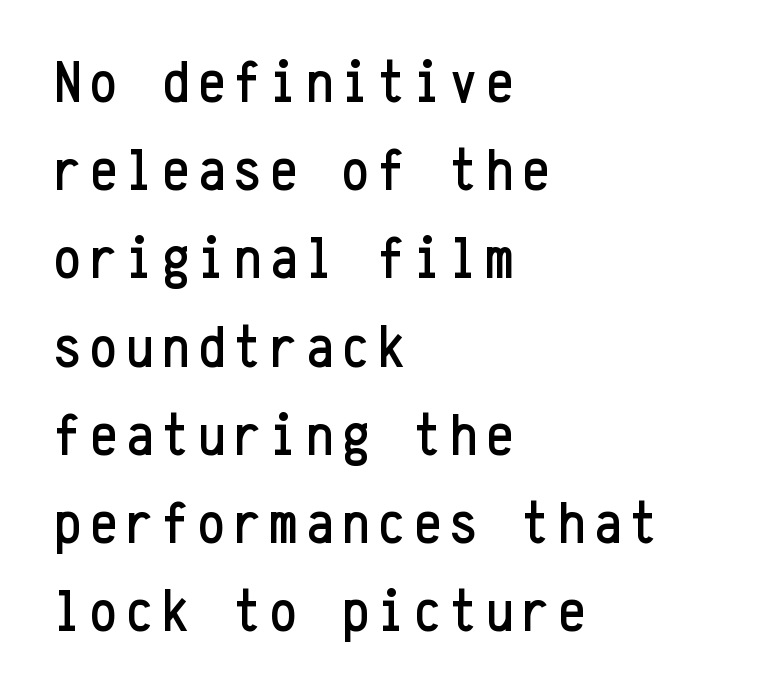
The image shows 60 px condensed sans-serif type, upright, monospaced; set left-aligned, normal line spacing (1.47x), not underlined; low stroke contrast and a medium x-height.
